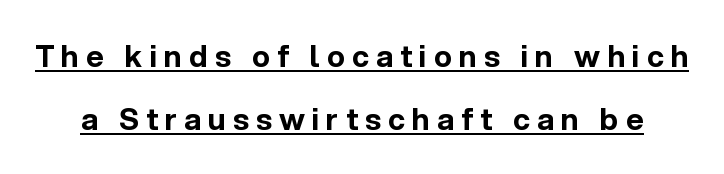
Widely set lines give the paragraph a tall, airy silhouette. Students, note that the glyphs here are deliberately spaced far apart. The passage shown is underscored from start to finish. The letters advance in unequal steps, a hallmark of proportional type. Is this a sans? Yes — the strokes have no serifs. Chunky letters — that's bold for sure.
